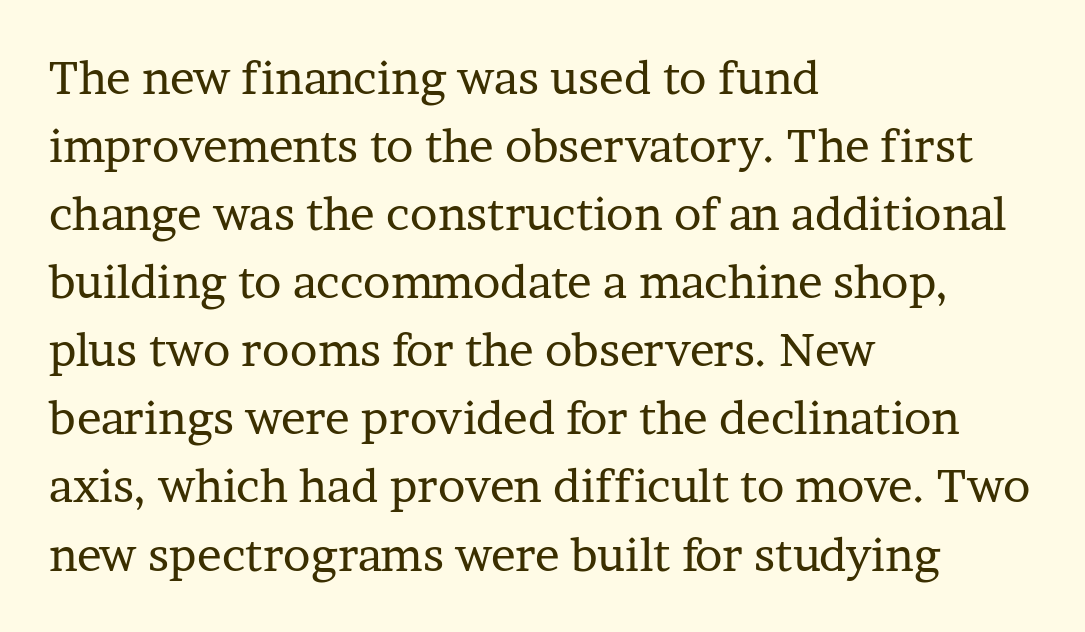
Horizontal bands of white between lines are of average thickness. Letters rest on an invisible, unmarked baseline. Compared with a centered layout, this one pins lines to the left instead. These lines keep a tight, regular rhythm from letter to letter.
